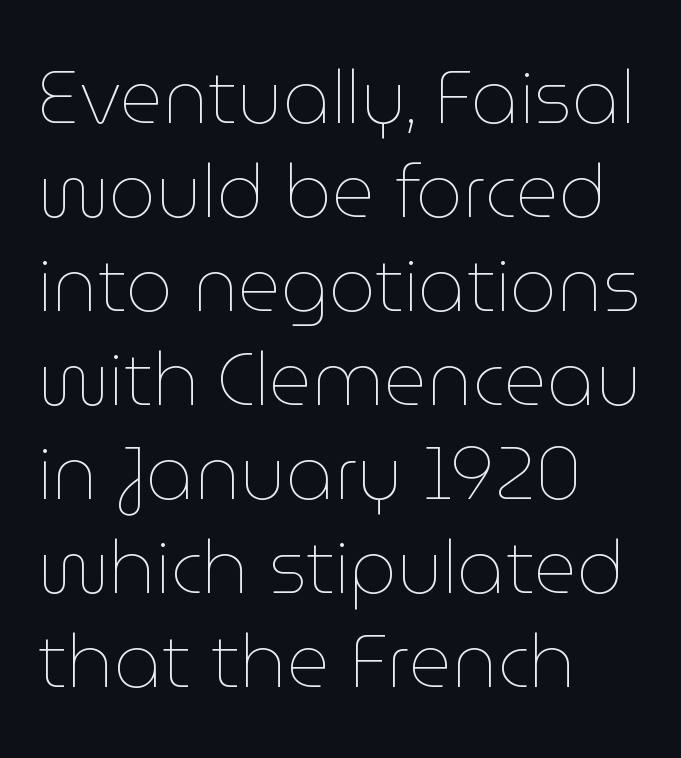
The image shows 74 px thin type, upright; set left-aligned, normal line spacing (1.27x), normal letter spacing, not underlined; low stroke contrast and a medium x-height.
